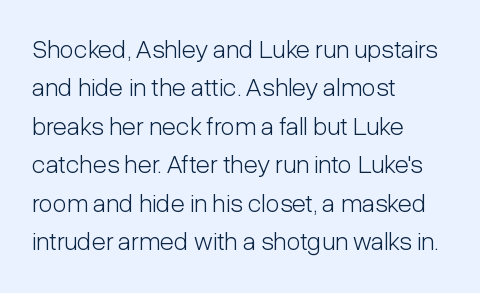
The image shows 26 px text type, upright; set left-aligned, normal line spacing (1.48x), normal letter spacing, not underlined.
